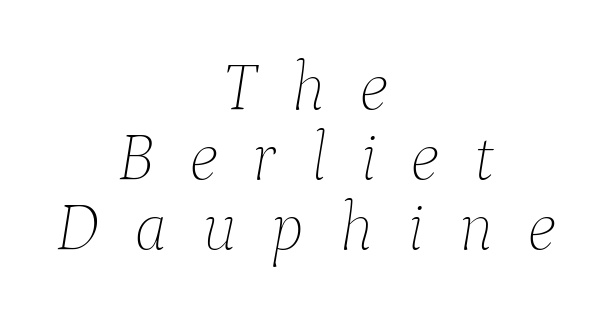
The image shows 68 px thin type, italic (leaning right); set centered, tight line spacing (1.03x), unusually wide letter spacing (+0.5 em), not underlined; low stroke contrast and a medium x-height.
